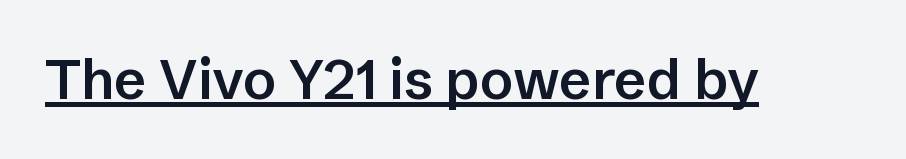
The image shows 55 px semibold sans-serif type, upright; set normal letter spacing, underlined; low stroke contrast and a medium x-height.
